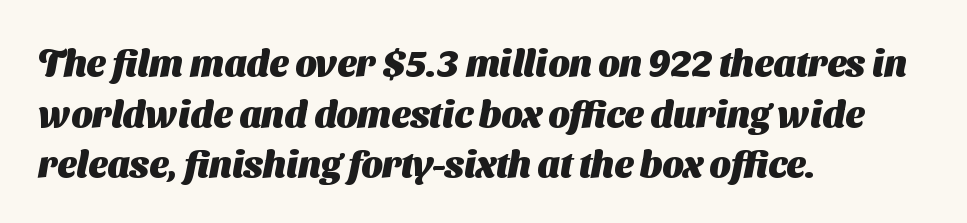
The image shows 37 px heavy sans-serif type; set left-aligned, normal line spacing (1.37x), normal letter spacing, not underlined; medium stroke contrast and a medium x-height.
